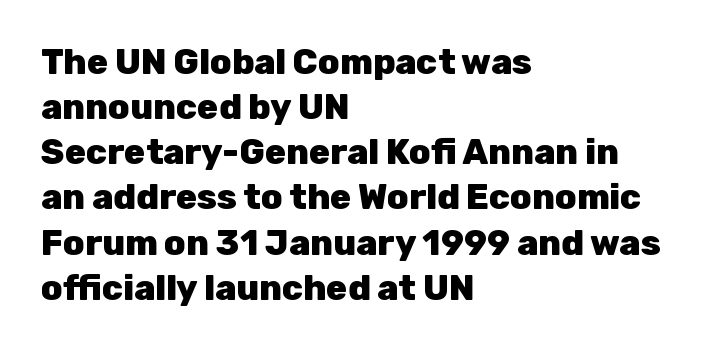
The image shows 35 px heavy sans-serif type, upright; set left-aligned, normal line spacing (1.29x), normal letter spacing, not underlined; low stroke contrast and a medium x-height.
